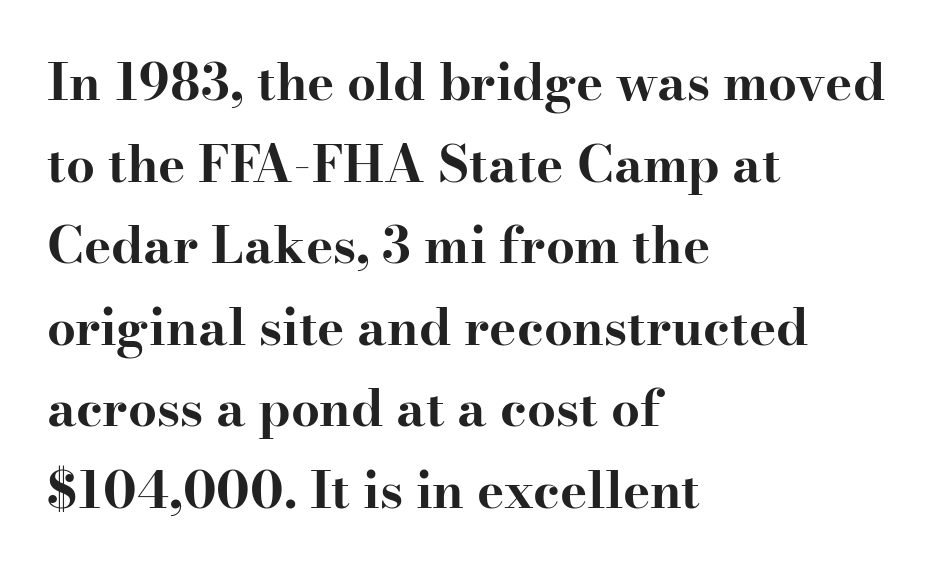
The line texture is even and compact thanks to regular tracking. The type family on display is of the serif kind. Posture: straight, roman, zero tilt. The passage shown is not underscored anywhere. These lines sit exactly where default settings would place them.
